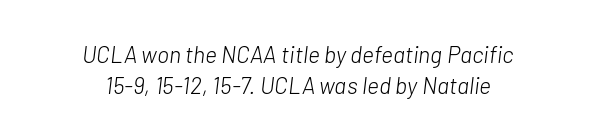
The strokes are not fattened; the text isn't bold. Horizontal bands of white between lines are of average thickness. You could call the tracking neutral — neither tight nor loose. Characters are canted at an angle relative to the baseline's perpendicular. Underlining? Definitely not there.
